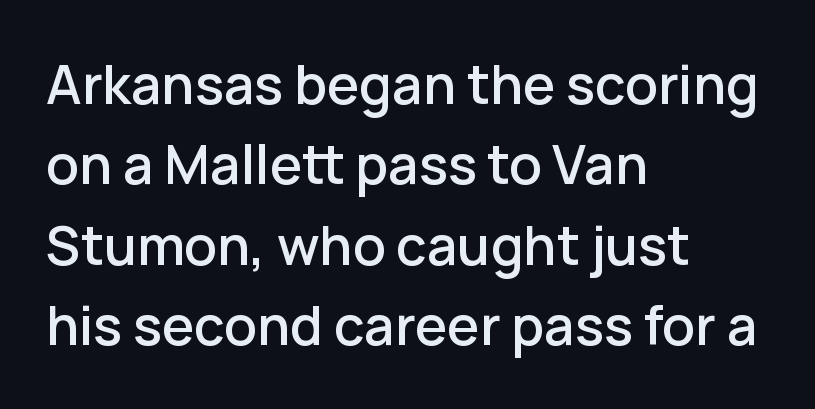
The image shows 54 px sans-serif type, upright; set left-aligned, normal line spacing (1.49x), normal letter spacing, not underlined; low stroke contrast and a medium x-height.
